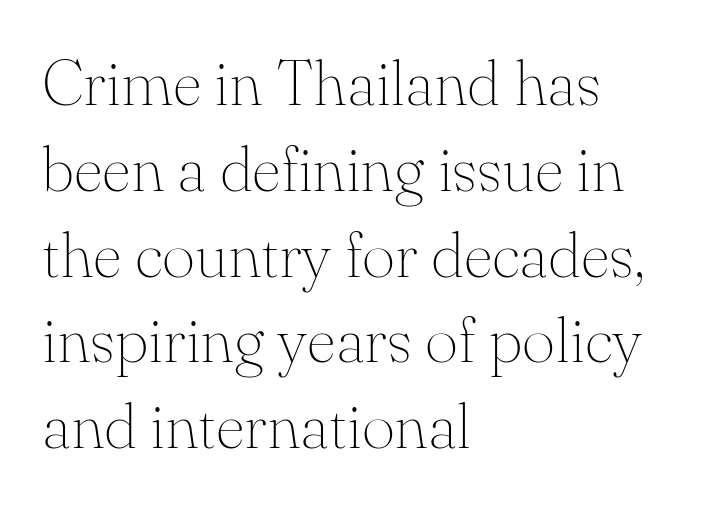
The image shows 64 px thin serif type, upright; set left-aligned, normal line spacing (1.34x), normal letter spacing, not underlined; medium stroke contrast and a small x-height.
